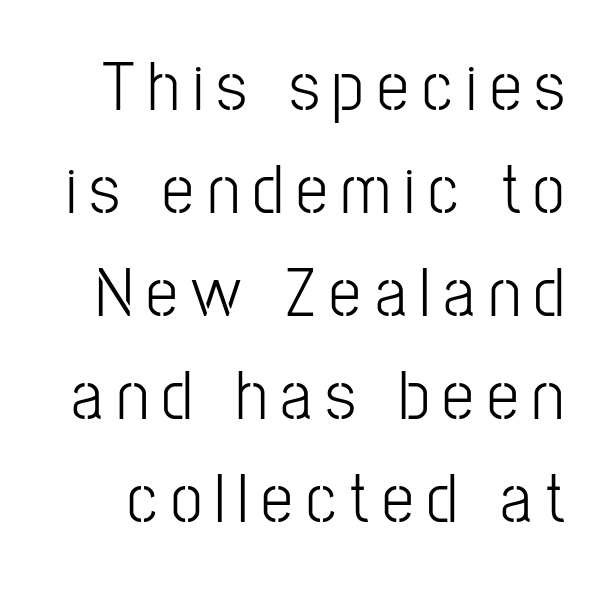
Q: Is the text bold? A: No.
Q: Is the text italic (slanted)? A: No, it is upright.
Q: Is the typeface a serif or a sans-serif typeface? A: Sans-serif.
Q: Is the text underlined? A: No.
Q: Is the spacing between lines tight, normal or loose? A: Normal.
Q: Width (condensed, normal, or wide)? A: Condensed.
Q: Stroke contrast? A: Low.
Q: x-height? A: Medium.
Q: Monospaced? A: No.
